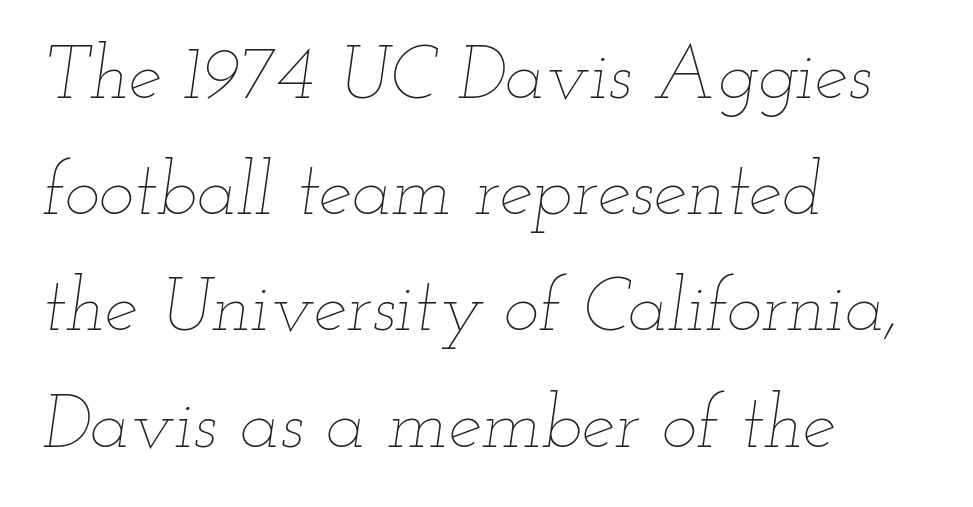
The image shows 75 px thin, wide type, italic (leaning right); set left-aligned, normal line spacing (1.55x), normal letter spacing, not underlined; low stroke contrast and a small x-height.
